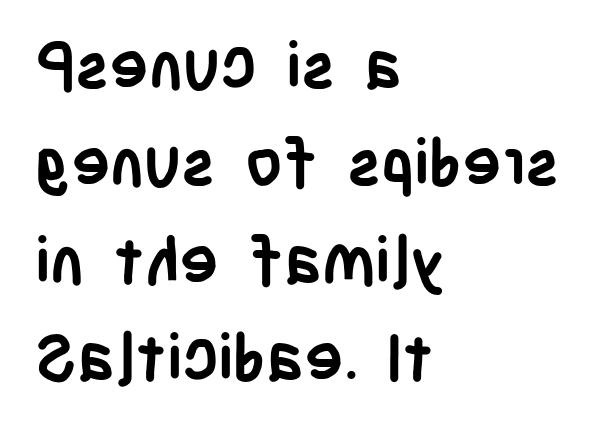
The image shows 65 px semibold, condensed sans-serif type, upright; set left-aligned, normal line spacing (1.5x), normal letter spacing, not underlined; low stroke contrast and a large x-height.
